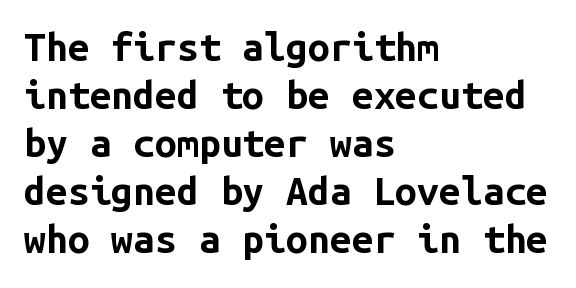
The image shows 39 px bold sans-serif type, upright, monospaced; set left-aligned, line spacing 1.23x, normal letter spacing, not underlined; low stroke contrast and a medium x-height.
